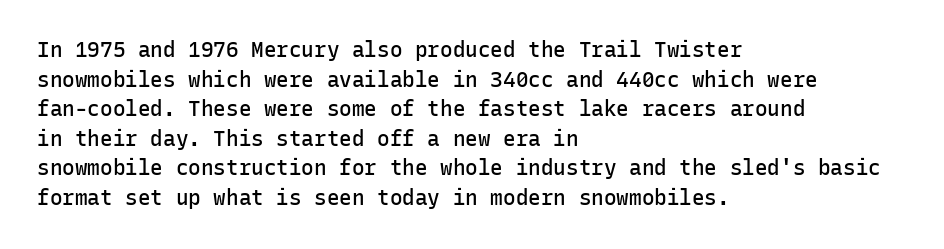
{"italic": "no", "bold": "semi", "underline": "no", "align": "left", "line_spacing": "normal", "line_spacing_ratio": 1.41, "letter_spacing": "normal", "letter_spacing_em": 0.0, "glyph_px": 21}
